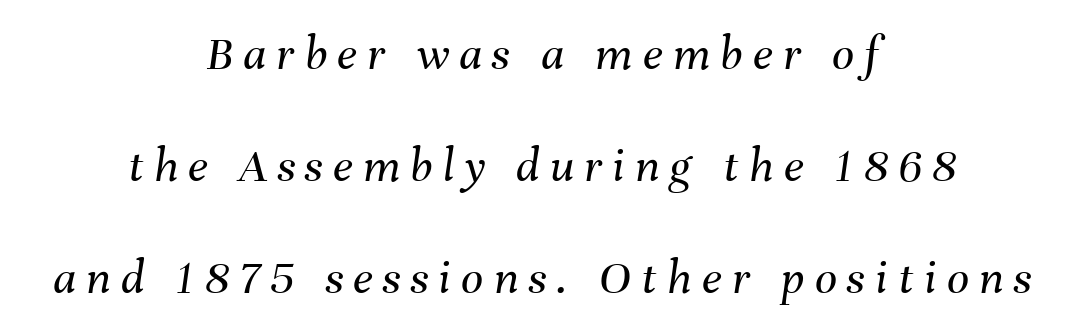
These lines have a slow, spaced-out rhythm from letter to letter. Here the designer chose a conventional face with non-uniform glyph widths. The leading is generous, giving the passage an open texture. An italicized treatment has been applied to the whole sample. Beneath every word, the page is bare. These lines are centered, leaving both edges ragged.
